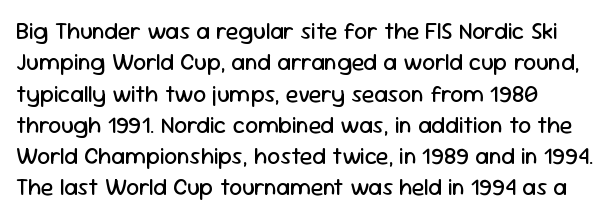
{"italic": "no", "bold": "no", "underline": "no", "line_spacing": "normal", "line_spacing_ratio": 1.36, "letter_spacing": "normal", "letter_spacing_em": 0.0, "glyph_px": 23}
